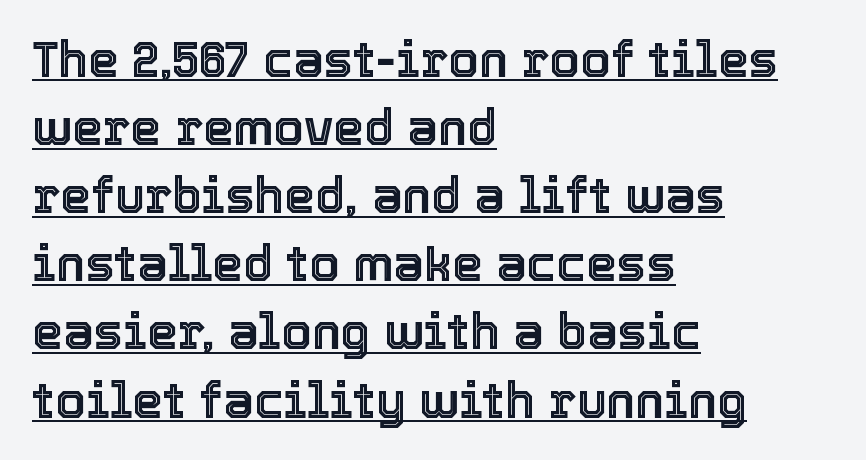
{"italic": "no", "width": "normal", "x_height": "medium", "monospaced": "no", "underline": "yes", "align": "left", "line_spacing": "normal", "line_spacing_ratio": 1.39, "letter_spacing": "normal", "letter_spacing_em": 0.0, "glyph_px": 49}
